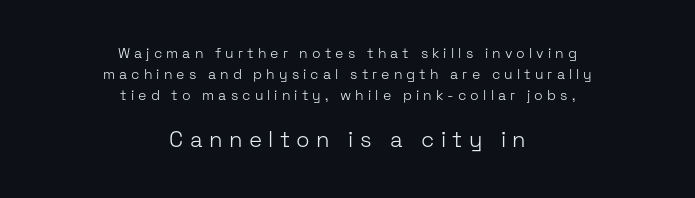
Q: Is the text bold? A: No.
Q: Is the text italic (slanted)? A: No, it is upright.
Q: Is the text underlined? A: No.
Q: How is the paragraph aligned? A: Centered.
Q: Is the spacing between letters normal or unusually wide? A: Unusually wide.
Q: Is the spacing between lines tight, normal or loose? A: Normal.
Q: Which block of text is set in a larger size, the first (top) or the second (bottom)? A: The second (bottom) one.
